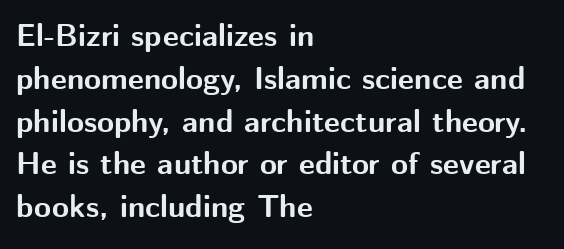
The image shows 31 px bold sans-serif type, upright; set left-aligned, normal line spacing (1.38x), normal letter spacing, not underlined; medium stroke contrast and a medium x-height.
